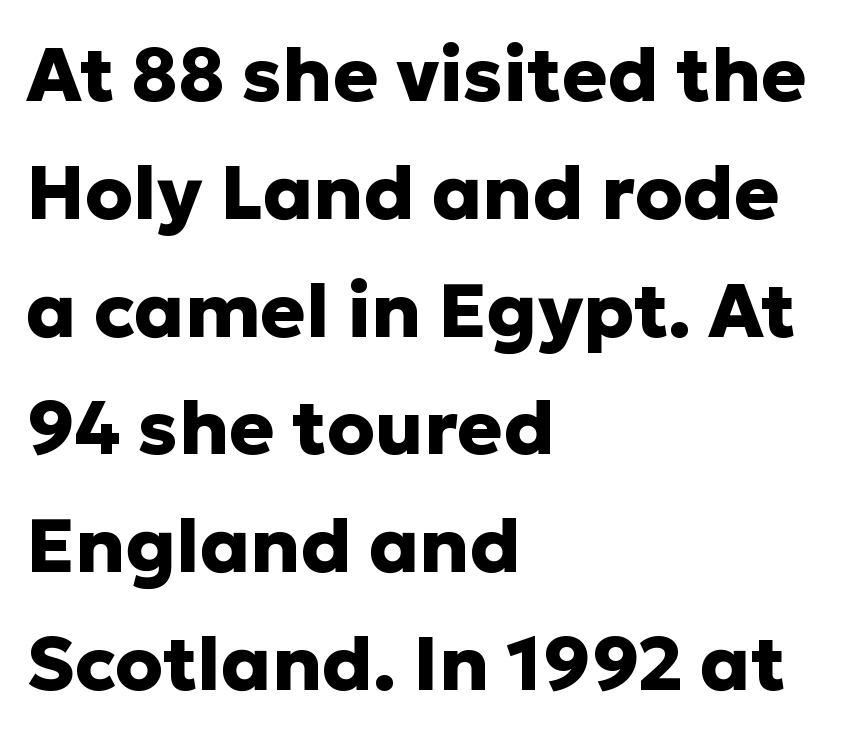
The image shows 76 px heavy sans-serif type, upright; set left-aligned, normal line spacing (1.55x), normal letter spacing, not underlined; low stroke contrast and a medium x-height.
